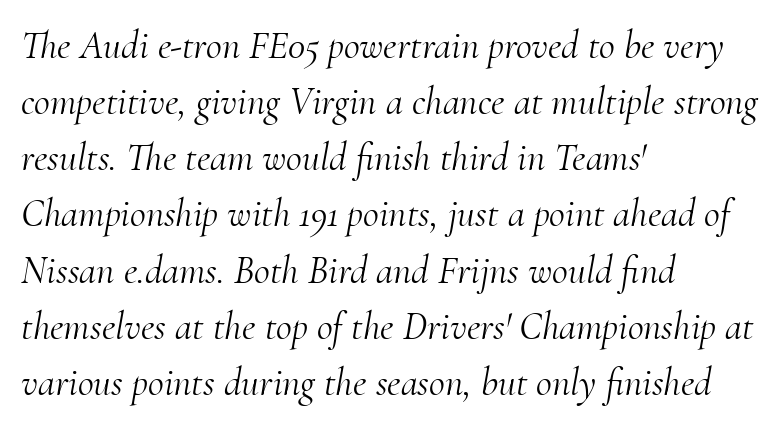
{"serif": "yes", "italic": "yes", "lean": "right", "slant_degrees": 10, "bold": "no", "weight": "light", "width": "normal", "stroke_contrast": "medium", "x_height": "small", "monospaced": "no", "underline": "no", "align": "left", "line_spacing": "normal", "line_spacing_ratio": 1.44, "letter_spacing": "normal", "letter_spacing_em": 0.0, "glyph_px": 39}
